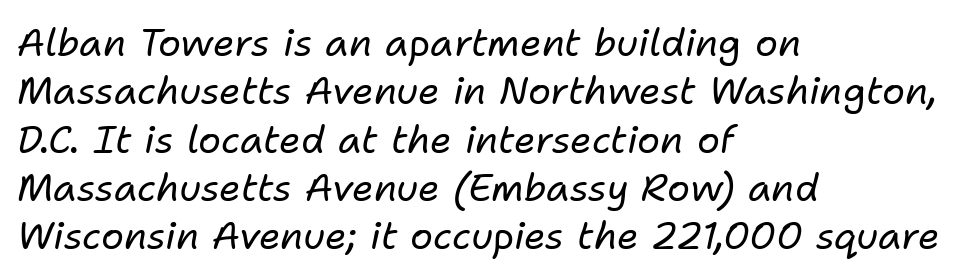
{"italic": "yes", "lean": "right", "slant_degrees": 11, "bold": "no", "weight": "regular", "width": "normal", "stroke_contrast": "low", "x_height": "medium", "monospaced": "no", "underline": "no", "align": "left", "line_spacing": "normal", "line_spacing_ratio": 1.27, "letter_spacing": "normal", "letter_spacing_em": 0.0, "glyph_px": 38}
